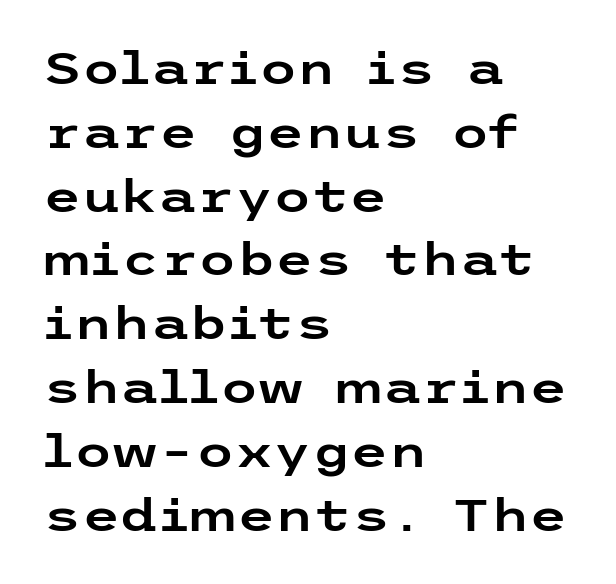
Q: Is the text italic (slanted)? A: No, it is upright.
Q: Is the typeface a serif or a sans-serif typeface? A: Sans-serif.
Q: Is the text underlined? A: No.
Q: How is the paragraph aligned? A: Left-aligned.
Q: Is the spacing between letters normal or unusually wide? A: Normal.
Q: Is the spacing between lines tight, normal or loose? A: Normal.
Q: Width (condensed, normal, or wide)? A: Wide.
Q: Stroke contrast? A: Low.
Q: x-height? A: Medium.
